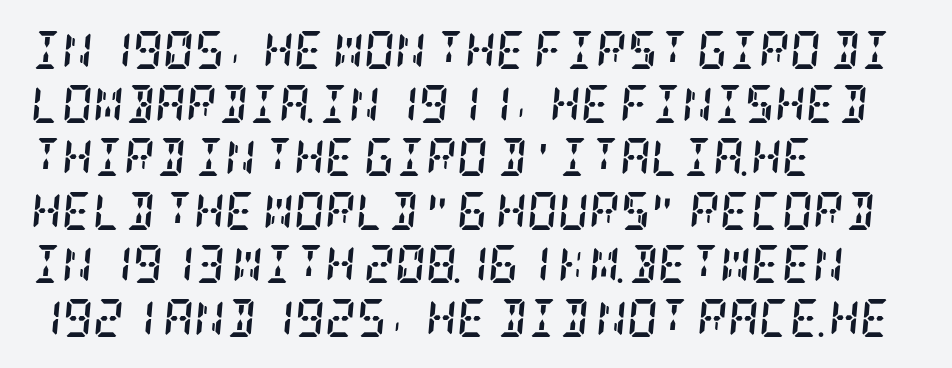
Look at the tracking — it's just the regular setting, nothing added. This rendering features lettering with no underline. Font category for this specimen: serif. Designer's note — italics engaged. These lines stack with their left ends in a neat column.
